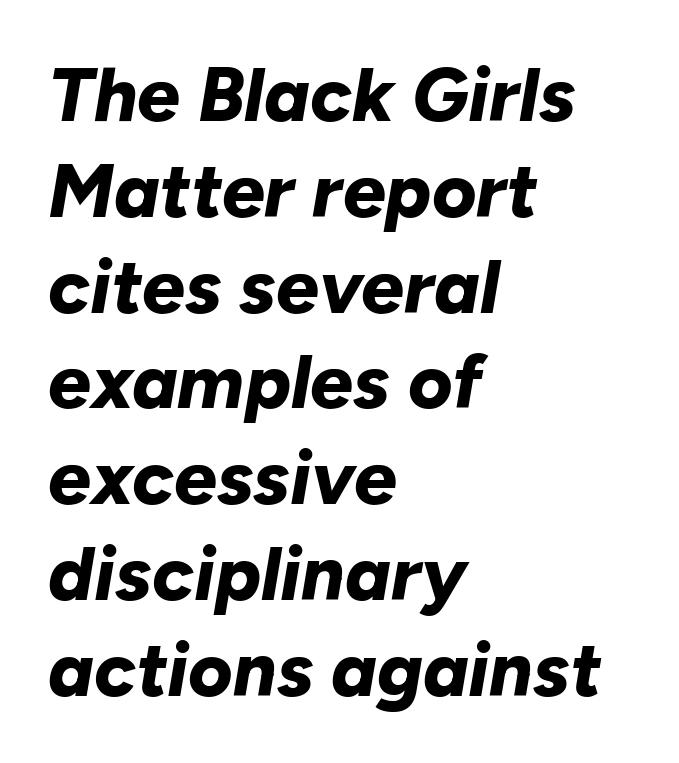
Q: Is the text bold? A: Yes.
Q: Is the text italic (slanted)? A: Yes, it leans right by about 10 degrees.
Q: Is the text underlined? A: No.
Q: How is the paragraph aligned? A: Left-aligned.
Q: Is the spacing between letters normal or unusually wide? A: Normal.
Q: Is the spacing between lines tight, normal or loose? A: Normal.
Q: Width (condensed, normal, or wide)? A: Normal.
Q: Stroke contrast? A: Low.
Q: x-height? A: Medium.
Q: Monospaced? A: No.
